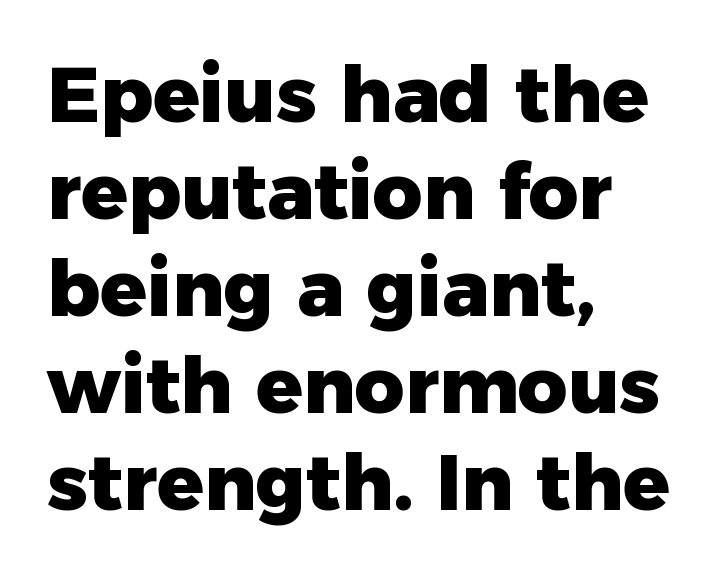
Q: Is the text bold? A: Yes.
Q: Is the text italic (slanted)? A: No, it is upright.
Q: Is the typeface a serif or a sans-serif typeface? A: Sans-serif.
Q: Is the text underlined? A: No.
Q: How is the paragraph aligned? A: Left-aligned.
Q: Is the spacing between letters normal or unusually wide? A: Normal.
Q: Is the spacing between lines tight, normal or loose? A: Normal.
Q: Width (condensed, normal, or wide)? A: Normal.
Q: Stroke contrast? A: Low.
Q: x-height? A: Medium.
Q: Monospaced? A: No.
